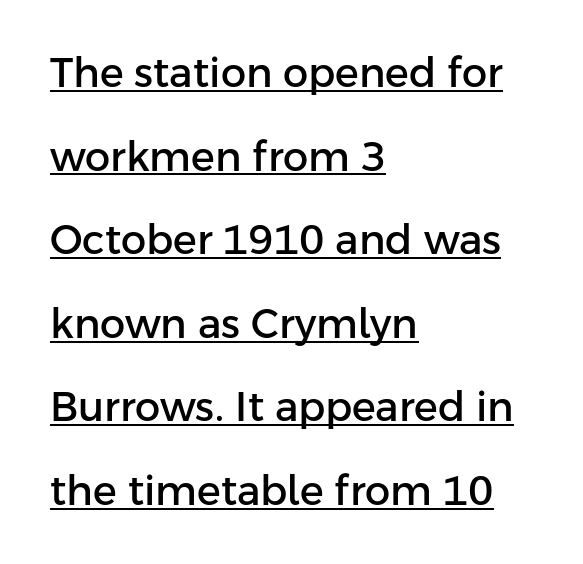
The text was rendered using a sans face with plain stroke endings. These lines are set flush left with a ragged right edge. The lettering holds an erect, upright posture throughout. Students, observe: this is what heavily led, spacious text looks like. The gaps between neighbouring characters are ordinary and unremarkable.
